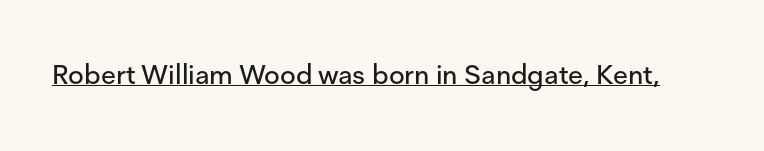
The image shows 27 px text type, upright; set normal letter spacing, underlined.
